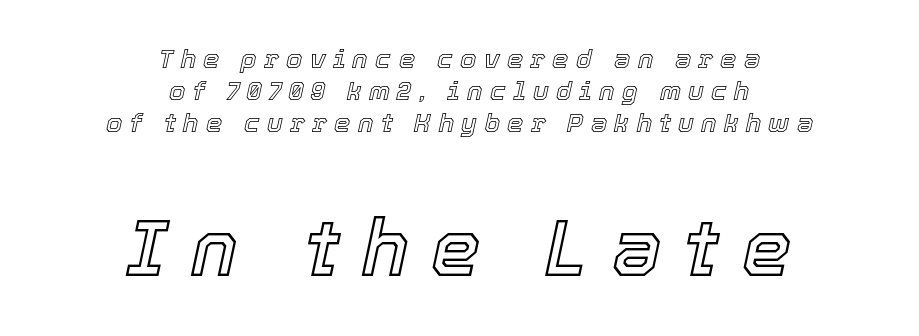
Horizontal alignment here is central, giving a formal, balanced look. Emphasis-style slanted type is in use. Only glyphs here, with clear space below each row. Honestly, the letter spacing is so wide it's the main thing you notice. Scale increases going downward across the two blocks. Each letter keeps its own natural width here, so spacing adapts to shape.
